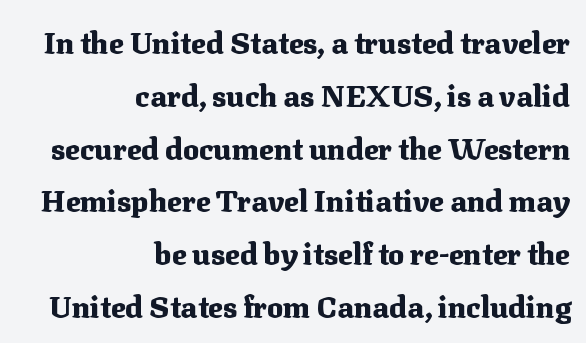
Q: Is the text bold? A: Yes.
Q: Is the text italic (slanted)? A: No, it is upright.
Q: Is the typeface a serif or a sans-serif typeface? A: Serif.
Q: Is the text underlined? A: No.
Q: How is the paragraph aligned? A: Right-aligned.
Q: Is the spacing between letters normal or unusually wide? A: Normal.
Q: Width (condensed, normal, or wide)? A: Normal.
Q: Stroke contrast? A: Medium.
Q: x-height? A: Medium.
Q: Monospaced? A: No.
